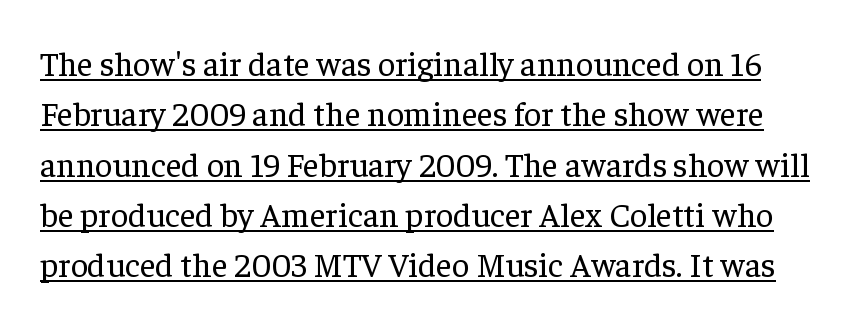
Q: Is the text bold? A: No.
Q: Is the text italic (slanted)? A: No, it is upright.
Q: Is the typeface a serif or a sans-serif typeface? A: Serif.
Q: Is the text underlined? A: Yes.
Q: Is the spacing between letters normal or unusually wide? A: Normal.
Q: Is the spacing between lines tight, normal or loose? A: Normal.
Q: Width (condensed, normal, or wide)? A: Normal.
Q: Stroke contrast? A: Low.
Q: x-height? A: Medium.
Q: Monospaced? A: No.
